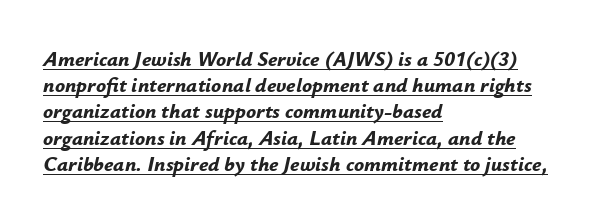
Q: Is the text bold? A: Yes.
Q: Is the text italic (slanted)? A: Yes, it leans right by about 12 degrees.
Q: Is the text underlined? A: Yes.
Q: How is the paragraph aligned? A: Left-aligned.
Q: Is the spacing between letters normal or unusually wide? A: Normal.
Q: Is the spacing between lines tight, normal or loose? A: Normal.
